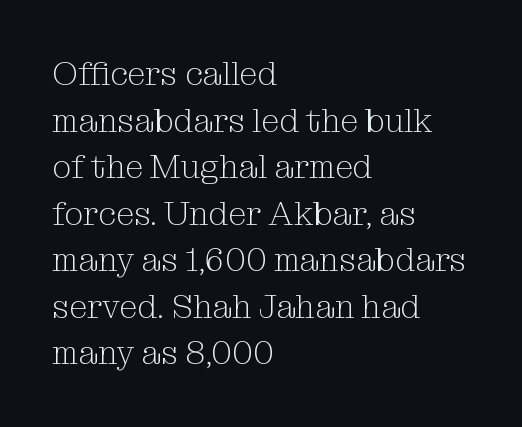
Q: Is the text bold? A: No.
Q: Is the text italic (slanted)? A: No, it is upright.
Q: Is the typeface a serif or a sans-serif typeface? A: Serif.
Q: Is the text underlined? A: No.
Q: How is the paragraph aligned? A: Left-aligned.
Q: Is the spacing between letters normal or unusually wide? A: Normal.
Q: Is the spacing between lines tight, normal or loose? A: Normal.
Q: Width (condensed, normal, or wide)? A: Normal.
Q: Stroke contrast? A: Medium.
Q: x-height? A: Medium.
Q: Monospaced? A: No.
